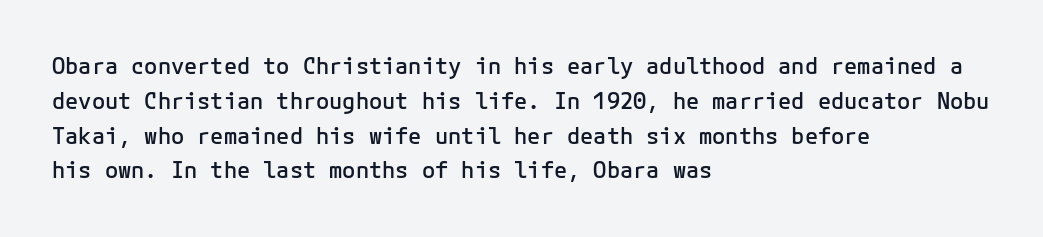
{"italic": "no", "bold": "semi", "underline": "no", "align": "left", "line_spacing": "normal", "line_spacing_ratio": 1.58, "letter_spacing": "normal", "letter_spacing_em": 0.0, "glyph_px": 22}
